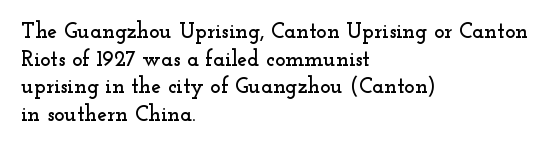
The image shows 22 px text type, upright; set left-aligned, normal line spacing (1.26x), normal letter spacing, not underlined.
